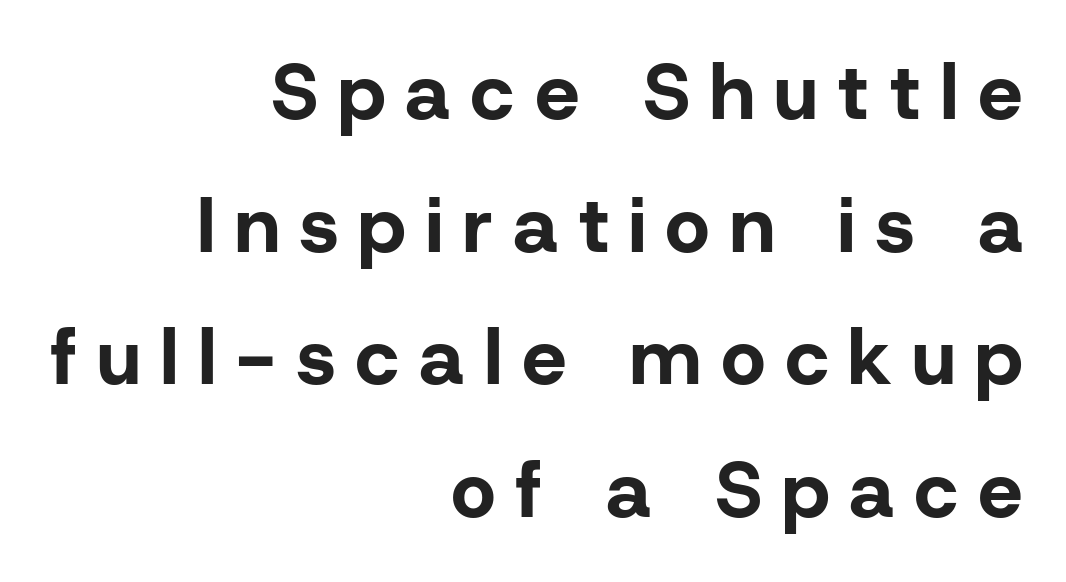
Q: Is the text bold? A: Yes.
Q: Is the text italic (slanted)? A: No, it is upright.
Q: Is the typeface a serif or a sans-serif typeface? A: Sans-serif.
Q: Is the text underlined? A: No.
Q: How is the paragraph aligned? A: Right-aligned.
Q: Is the spacing between letters normal or unusually wide? A: Unusually wide.
Q: Is the spacing between lines tight, normal or loose? A: Normal.
Q: Width (condensed, normal, or wide)? A: Normal.
Q: Stroke contrast? A: Low.
Q: x-height? A: Medium.
Q: Monospaced? A: No.
